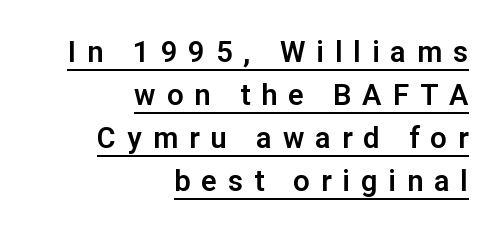
{"serif": "no", "italic": "no", "width": "normal", "stroke_contrast": "low", "x_height": "medium", "monospaced": "no", "underline": "yes", "align": "right", "line_spacing": "normal", "line_spacing_ratio": 1.48, "letter_spacing": "wide", "letter_spacing_em": 0.38, "glyph_px": 29}
